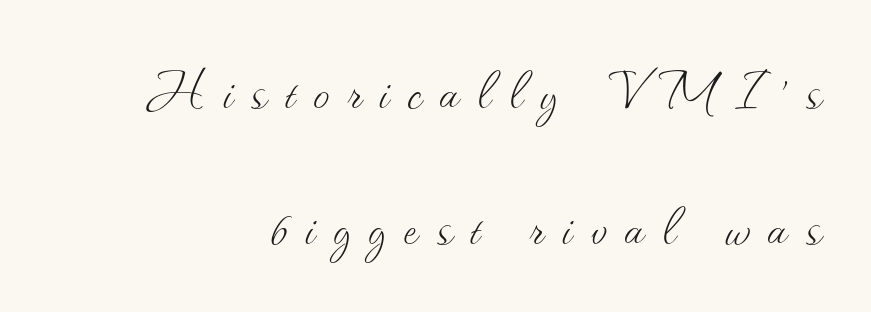
{"bold": "no", "weight": "thin", "width": "normal", "stroke_contrast": "medium", "x_height": "small", "monospaced": "no", "underline": "no", "align": "right", "line_spacing": "loose", "line_spacing_ratio": 2.06, "letter_spacing": "wide", "letter_spacing_em": 0.28, "glyph_px": 66}
